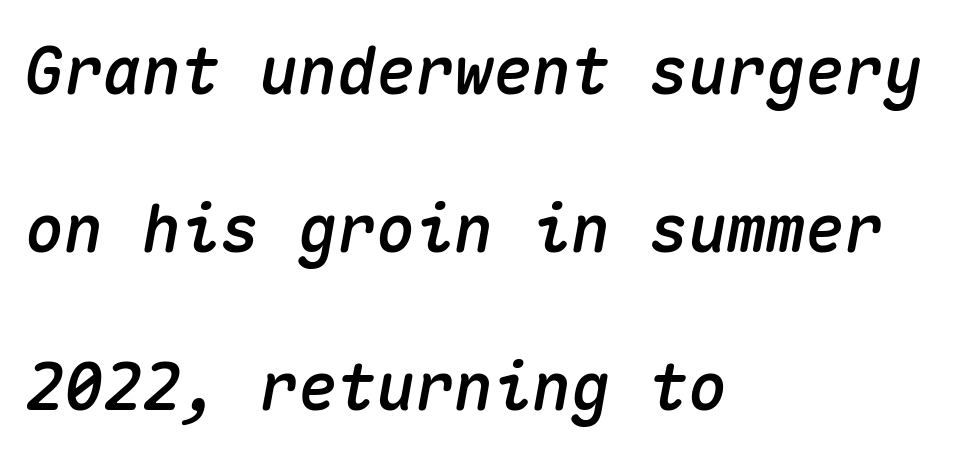
The image shows 65 px text type, italic (leaning right), monospaced; set left-aligned, loose line spacing (2.43x), normal letter spacing, not underlined; medium stroke contrast and a medium x-height.
